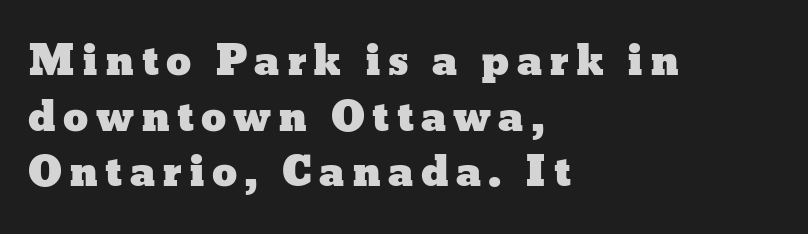
The image shows 40 px wide type, upright; set left-aligned, normal line spacing (1.39x), not underlined; low stroke contrast and a medium x-height.
